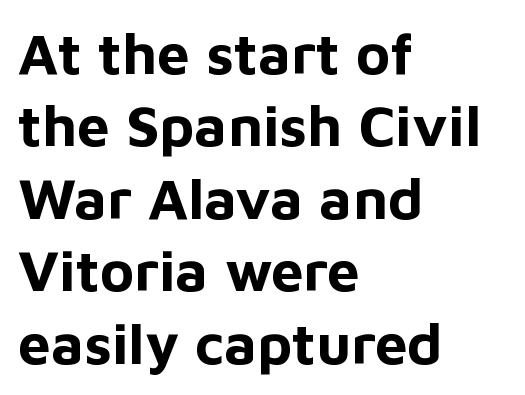
Glyph-to-glyph distance matches everyday printed text. Ordinary non-slanted type is in use. The passage shown is typed in a proportional face where columns would drift. Successive baselines arrive at the customary interval. The space beneath each line is pristine and unruled.
